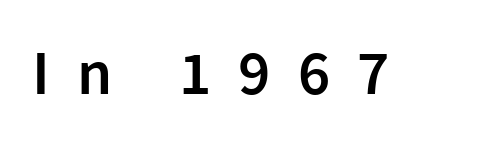
{"serif": "no", "italic": "no", "bold": "semi", "weight": "semibold", "width": "normal", "x_height": "medium", "monospaced": "no", "underline": "no", "letter_spacing": "wide", "letter_spacing_em": 0.43, "glyph_px": 63}
